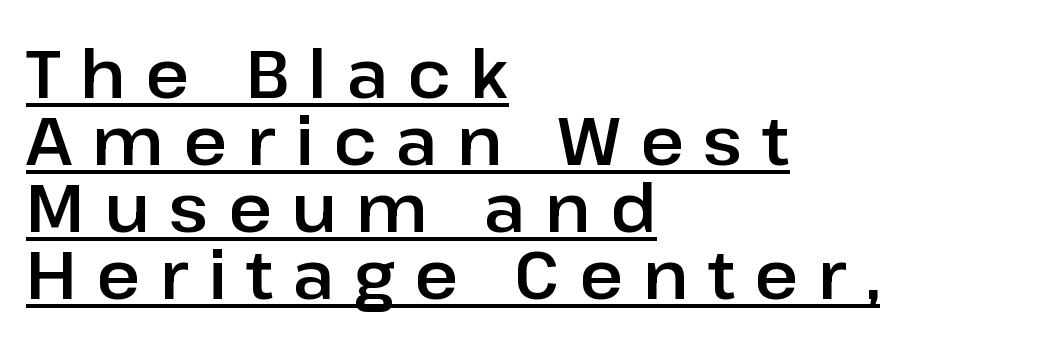
The paragraph shown leans on its left margin. What stands out about the letter spacing? Its width — letters are far apart. Is this a fixed-width face? No — the glyphs have proportional, varying widths. Posture: vertical.
